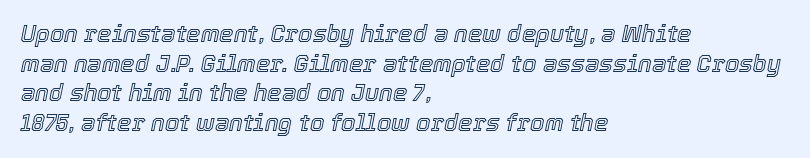
The image shows 23 px text type, italic (leaning right); set left-aligned, normal line spacing (1.29x), normal letter spacing, not underlined.
